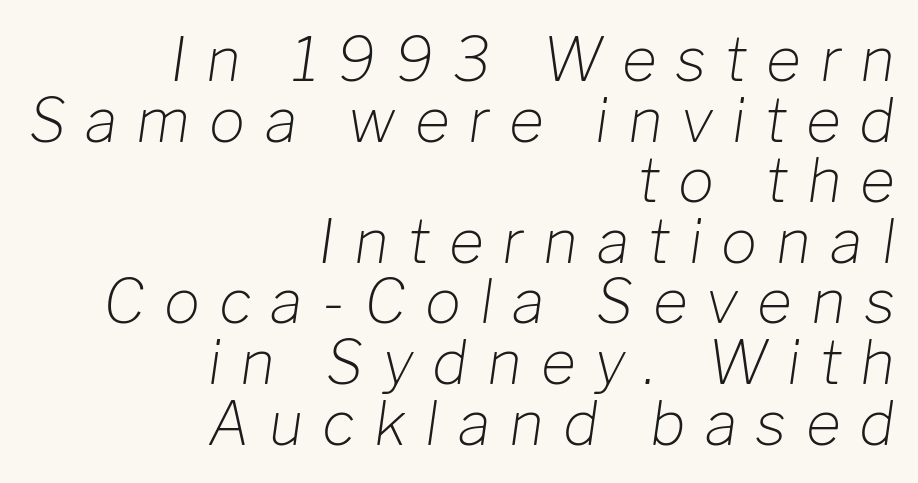
{"italic": "yes", "lean": "right", "slant_degrees": 8, "bold": "no", "weight": "light", "width": "normal", "stroke_contrast": "low", "x_height": "medium", "monospaced": "no", "underline": "no", "align": "right", "line_spacing": "tight", "line_spacing_ratio": 1.01, "letter_spacing": "wide", "letter_spacing_em": 0.32, "glyph_px": 60}
